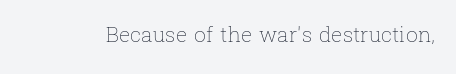
{"italic": "no", "bold": "no", "underline": "no", "letter_spacing": "normal", "letter_spacing_em": 0.0, "glyph_px": 21}
